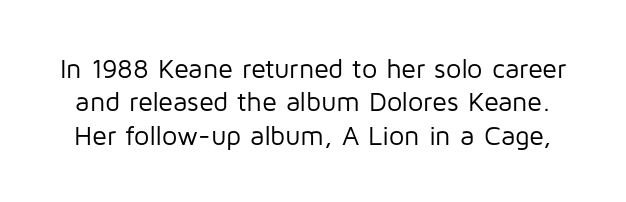
The image shows 27 px text type, upright; set line spacing 1.24x, normal letter spacing, not underlined.
